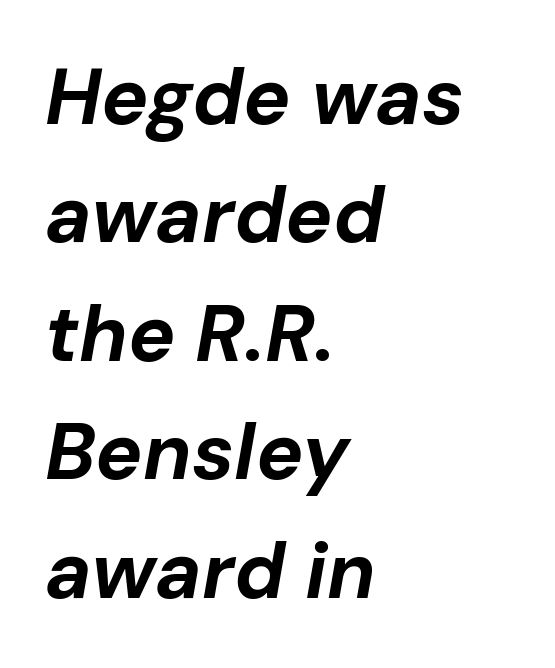
{"italic": "yes", "lean": "right", "slant_degrees": 10, "bold": "yes", "weight": "bold", "width": "normal", "stroke_contrast": "low", "x_height": "medium", "monospaced": "no", "underline": "no", "align": "left", "line_spacing": "normal", "line_spacing_ratio": 1.5, "letter_spacing": "normal", "letter_spacing_em": 0.0, "glyph_px": 79}
